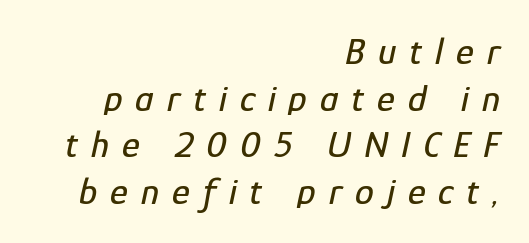
{"italic": "yes", "lean": "right", "slant_degrees": 12, "width": "condensed", "stroke_contrast": "low", "x_height": "medium", "monospaced": "no", "underline": "no", "align": "right", "line_spacing_ratio": 1.23, "letter_spacing": "wide", "letter_spacing_em": 0.34, "glyph_px": 38}
